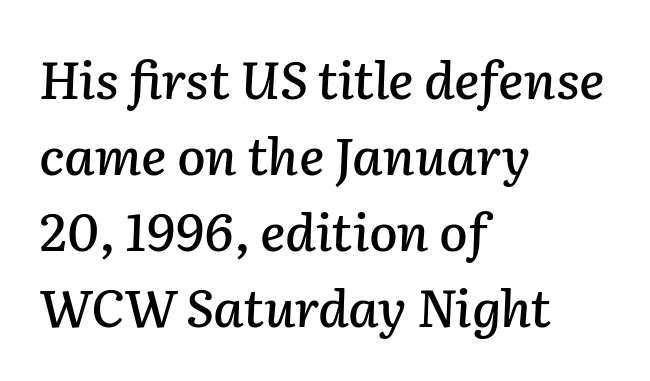
The image shows 52 px text type, italic (leaning right); set left-aligned, normal line spacing (1.46x), normal letter spacing, not underlined; low stroke contrast and a medium x-height.
